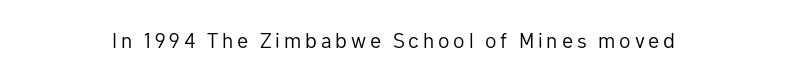
Q: Is the text bold? A: No.
Q: Is the text italic (slanted)? A: No, it is upright.
Q: Is the text underlined? A: No.
